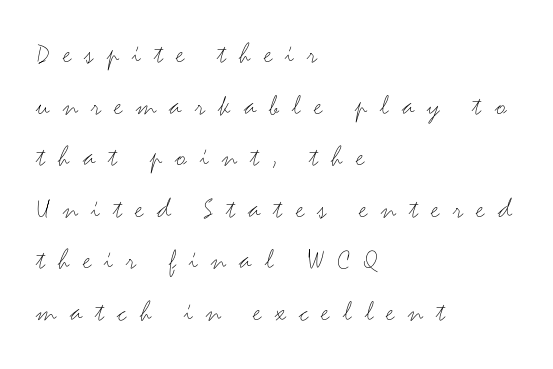
The image shows 30 px light, wide sans-serif type; set left-aligned, line spacing 1.72x, unusually wide letter spacing (+0.44 em), not underlined; medium stroke contrast and a small x-height.
